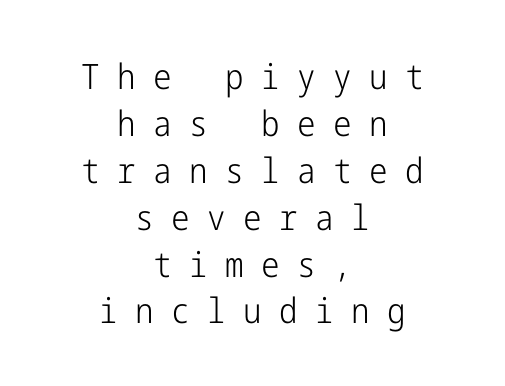
{"serif": "no", "italic": "no", "bold": "no", "weight": "light", "width": "condensed", "stroke_contrast": "low", "x_height": "medium", "underline": "no", "align": "center", "line_spacing": "normal", "line_spacing_ratio": 1.34, "letter_spacing": "wide", "letter_spacing_em": 0.5, "glyph_px": 35}
